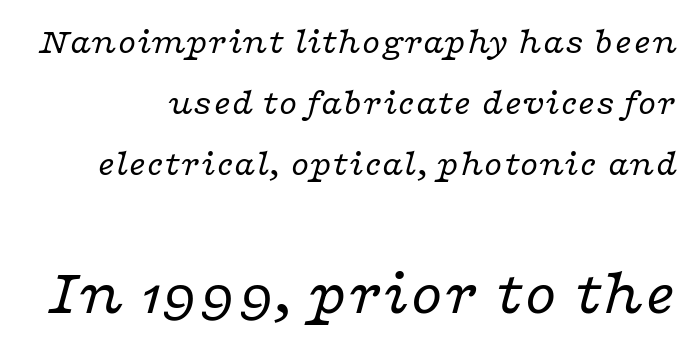
Decoration check: the copy has no underline. The face used here is proportionally spaced, like ordinary book or web type. No extra tracking has been applied to these lines. Nothing heavy about these letters — not bold at all. These lines are composed in type with serifs.
